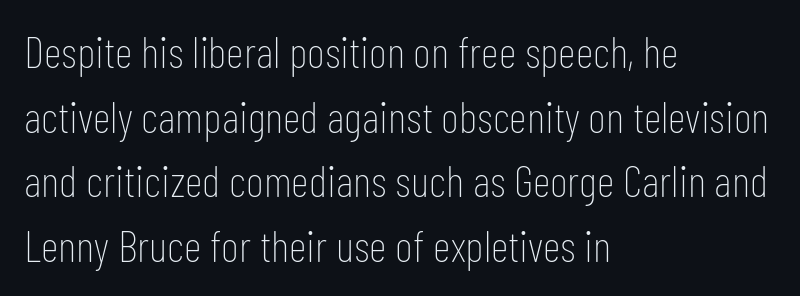
The image shows 44 px thin, condensed sans-serif type, upright; set left-aligned, normal line spacing (1.47x), normal letter spacing, not underlined; low stroke contrast and a medium x-height.
